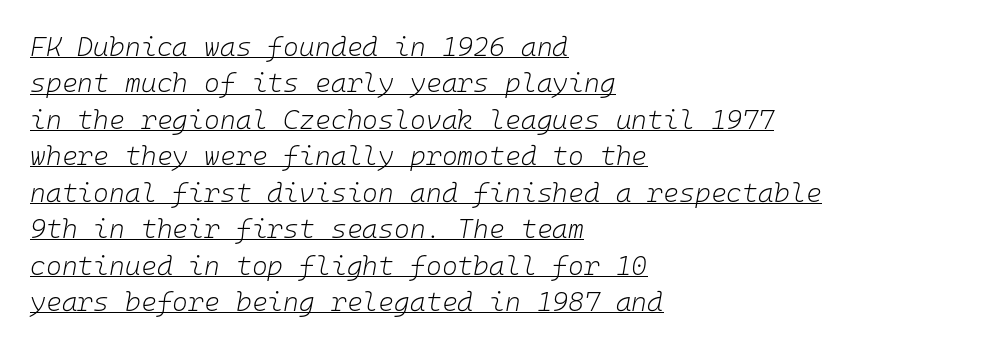
The image shows 27 px text type, italic (leaning right); set left-aligned, normal line spacing (1.35x), normal letter spacing, underlined.
